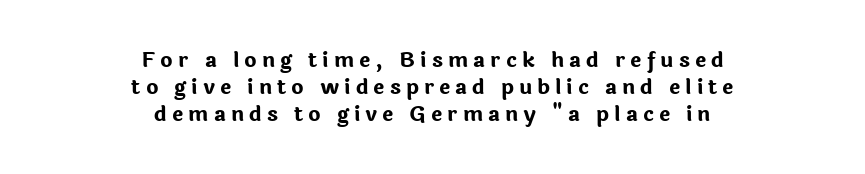
The image shows 21 px bold type, upright; set centered, normal line spacing (1.28x), unusually wide letter spacing (+0.24 em), not underlined.
